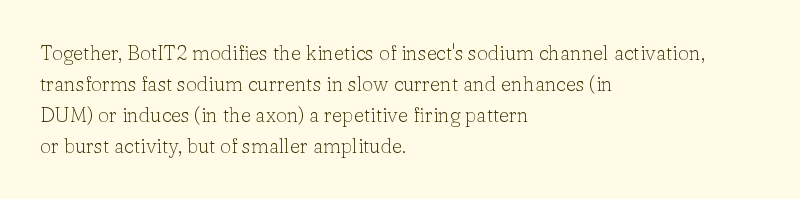
{"italic": "no", "bold": "no", "underline": "no", "align": "left", "line_spacing": "normal", "line_spacing_ratio": 1.55, "letter_spacing": "normal", "letter_spacing_em": 0.0, "glyph_px": 20}
